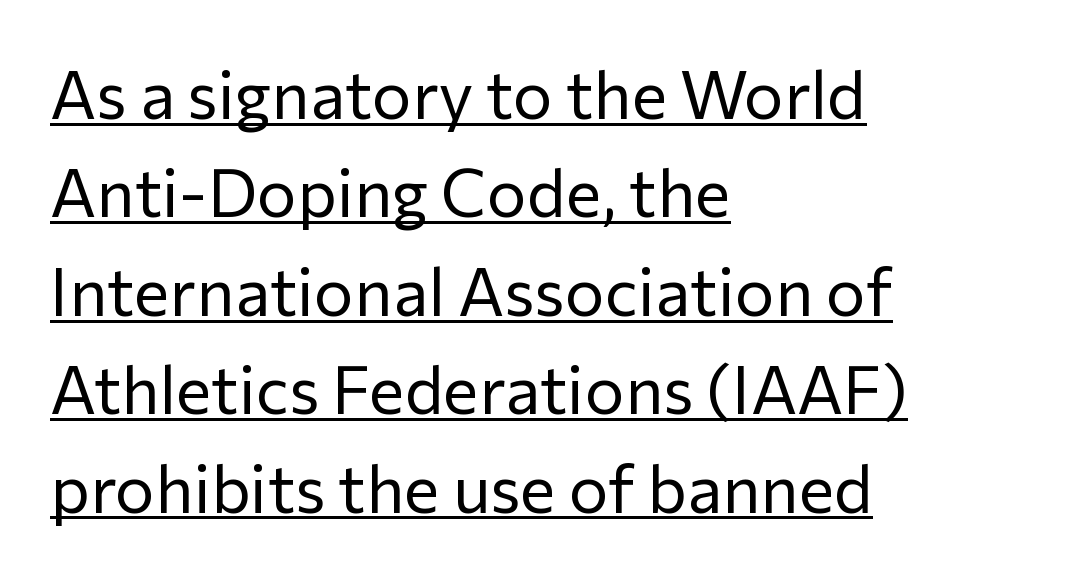
Q: Is the text bold? A: No.
Q: Is the text italic (slanted)? A: No, it is upright.
Q: Is the typeface a serif or a sans-serif typeface? A: Sans-serif.
Q: Is the text underlined? A: Yes.
Q: How is the paragraph aligned? A: Left-aligned.
Q: Is the spacing between letters normal or unusually wide? A: Normal.
Q: Is the spacing between lines tight, normal or loose? A: Normal.
Q: Width (condensed, normal, or wide)? A: Normal.
Q: Stroke contrast? A: Low.
Q: x-height? A: Medium.
Q: Monospaced? A: No.
